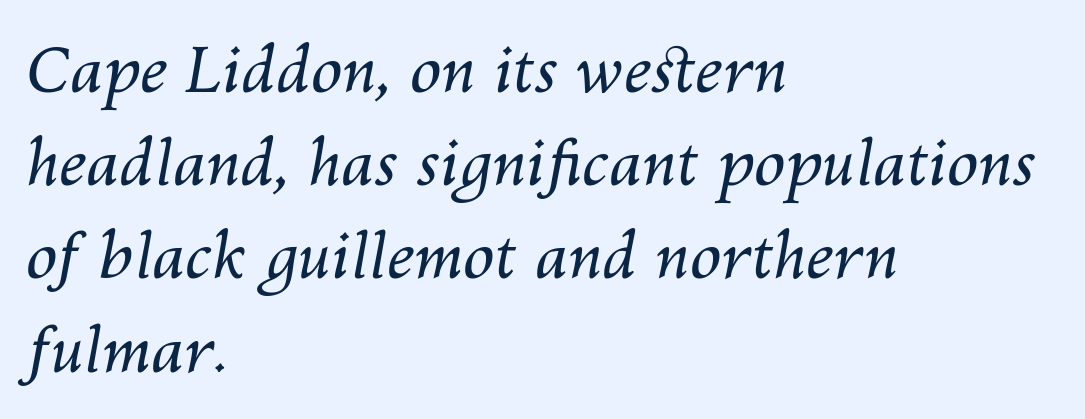
Q: Is the text bold? A: No.
Q: Is the text italic (slanted)? A: Yes, it leans right by about 10 degrees.
Q: Is the text underlined? A: No.
Q: How is the paragraph aligned? A: Left-aligned.
Q: Is the spacing between letters normal or unusually wide? A: Normal.
Q: Is the spacing between lines tight, normal or loose? A: Normal.
Q: Width (condensed, normal, or wide)? A: Normal.
Q: Stroke contrast? A: Medium.
Q: x-height? A: Medium.
Q: Monospaced? A: No.
